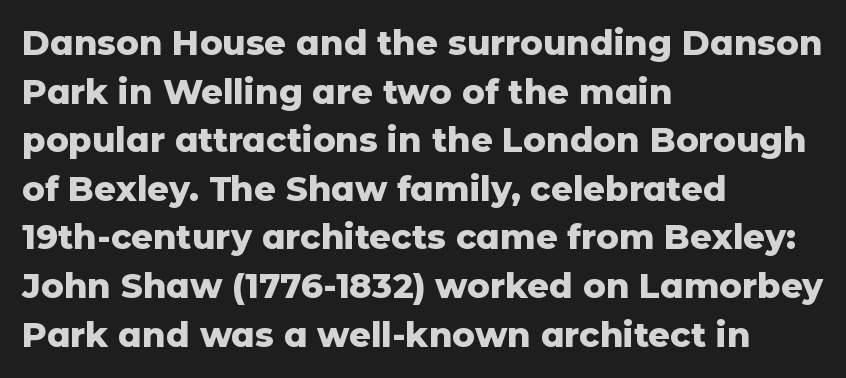
Typeset ragged right — the left edge is the straight one. Rule under the text: the space is simply empty. Nothing sits at the stroke ends, so this counts as sans-serif. A typesetter would call this proportional, since set widths differ per character. Italic: no, the glyphs are upright roman.
